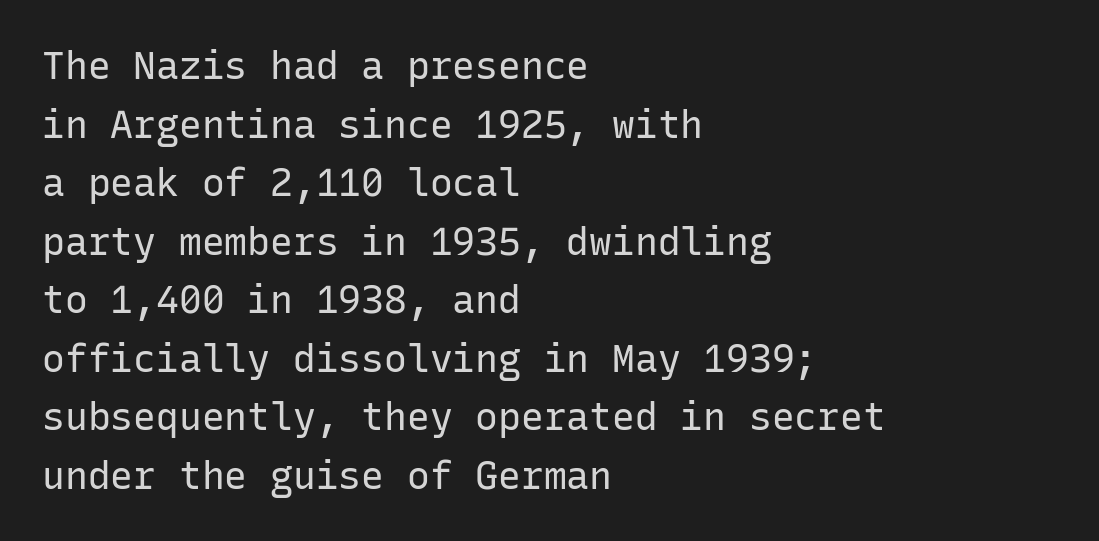
The image shows 38 px regular-weight sans-serif type, upright, monospaced; set left-aligned, normal line spacing (1.54x), normal letter spacing, not underlined; low stroke contrast and a medium x-height.
